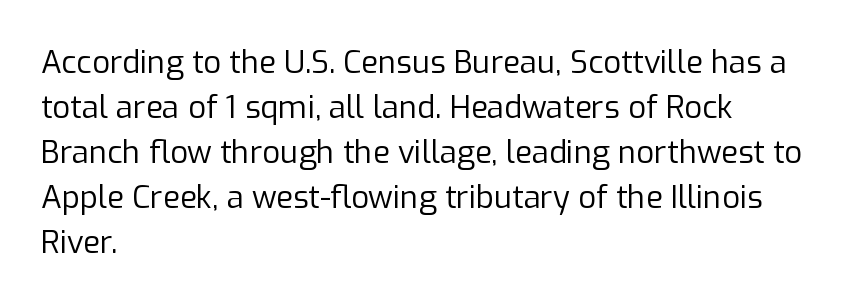
Q: Is the text bold? A: No.
Q: Is the text italic (slanted)? A: No, it is upright.
Q: Is the typeface a serif or a sans-serif typeface? A: Sans-serif.
Q: Is the text underlined? A: No.
Q: How is the paragraph aligned? A: Left-aligned.
Q: Is the spacing between letters normal or unusually wide? A: Normal.
Q: Is the spacing between lines tight, normal or loose? A: Normal.
Q: Width (condensed, normal, or wide)? A: Normal.
Q: Stroke contrast? A: Low.
Q: x-height? A: Medium.
Q: Monospaced? A: No.
